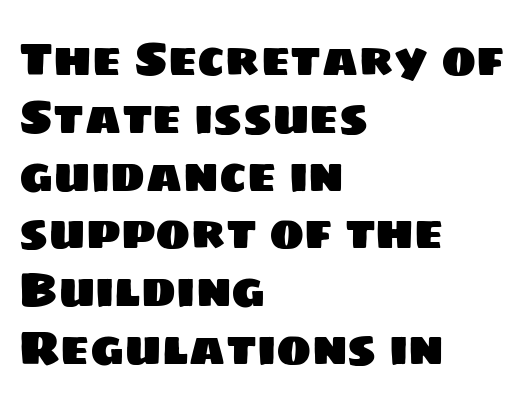
The image shows 47 px sans-serif type; set left-aligned, line spacing 1.23x, normal letter spacing, not underlined; low stroke contrast and a large x-height.
